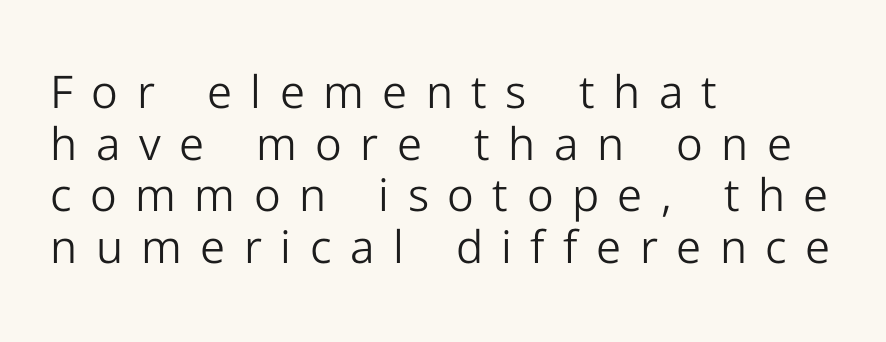
Q: Is the text bold? A: No.
Q: Is the text italic (slanted)? A: No, it is upright.
Q: Is the typeface a serif or a sans-serif typeface? A: Sans-serif.
Q: Is the text underlined? A: No.
Q: How is the paragraph aligned? A: Left-aligned.
Q: Is the spacing between letters normal or unusually wide? A: Unusually wide.
Q: Is the spacing between lines tight, normal or loose? A: Tight.
Q: Width (condensed, normal, or wide)? A: Normal.
Q: Stroke contrast? A: Low.
Q: x-height? A: Medium.
Q: Monospaced? A: No.
